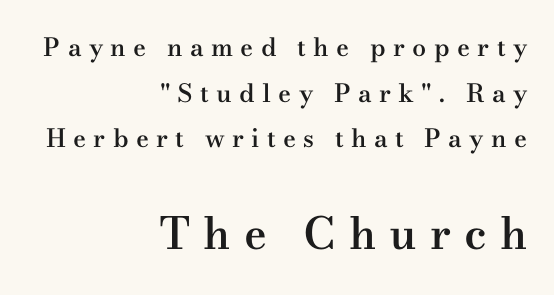
The image shows 44 px semibold, wide serif type, upright; set right-aligned, line spacing 1.83x, unusually wide letter spacing (+0.29 em), not underlined; the second (bottom) block is 1.76x larger; medium stroke contrast and a small x-height.
